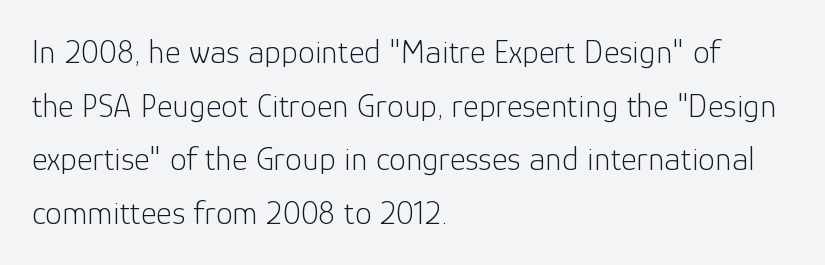
The image shows 34 px light sans-serif type, upright; set left-aligned, normal line spacing (1.58x), normal letter spacing, not underlined; low stroke contrast and a medium x-height.
